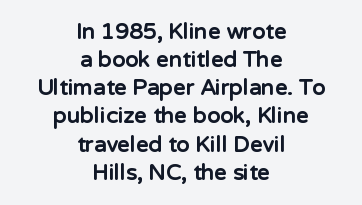
Q: Is the text bold? A: Yes.
Q: Is the text italic (slanted)? A: No, it is upright.
Q: Is the text underlined? A: No.
Q: How is the paragraph aligned? A: Centered.
Q: Is the spacing between letters normal or unusually wide? A: Normal.
Q: Is the spacing between lines tight, normal or loose? A: Normal.
